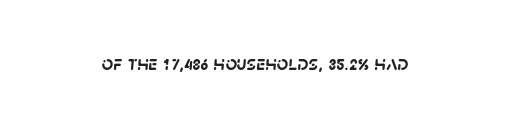
Standard letterfit; no display-style spreading of the glyphs. Plenty of ink on the page — the face is bold. The string is rendered with underlining switched off.
